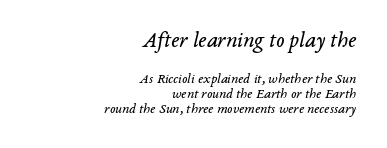
The image shows 22 px text type, italic (leaning right); set right-aligned, tight line spacing (1.06x), normal letter spacing, not underlined; the first (top) block is 1.57x larger.
